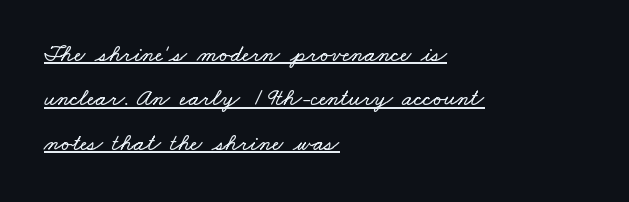
A student would call this left alignment; a typographer would say flush left, rag right. Does a line run under the words? Yes, clearly. How are the letters spaced? Ordinarily, with no added tracking.
